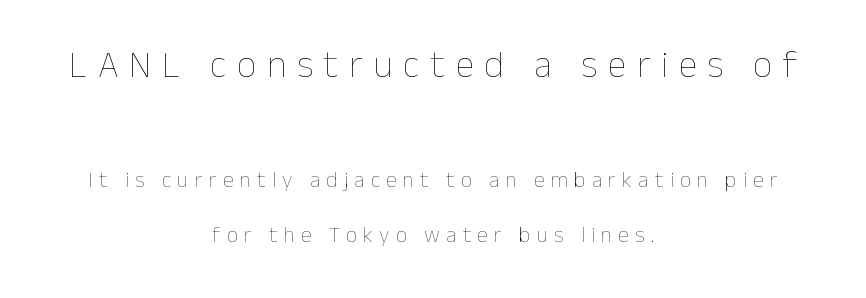
The image shows 38 px thin type, upright; set centered, loose line spacing (2.49x), unusually wide letter spacing (+0.28 em), not underlined; the first (top) block is 1.73x larger; low stroke contrast and a medium x-height.
